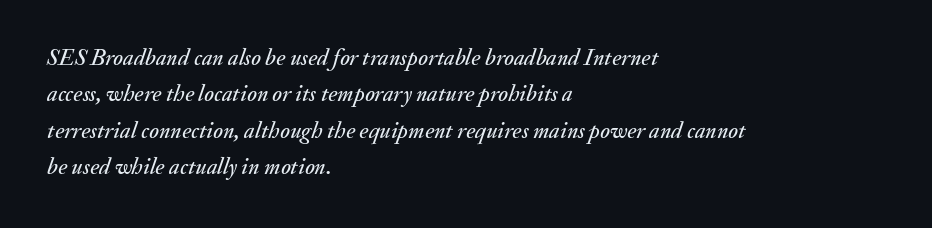
{"italic": "yes", "lean": "right", "slant_degrees": 20, "underline": "no", "align": "left", "line_spacing": "normal", "line_spacing_ratio": 1.58, "letter_spacing": "normal", "letter_spacing_em": 0.0, "glyph_px": 23}
